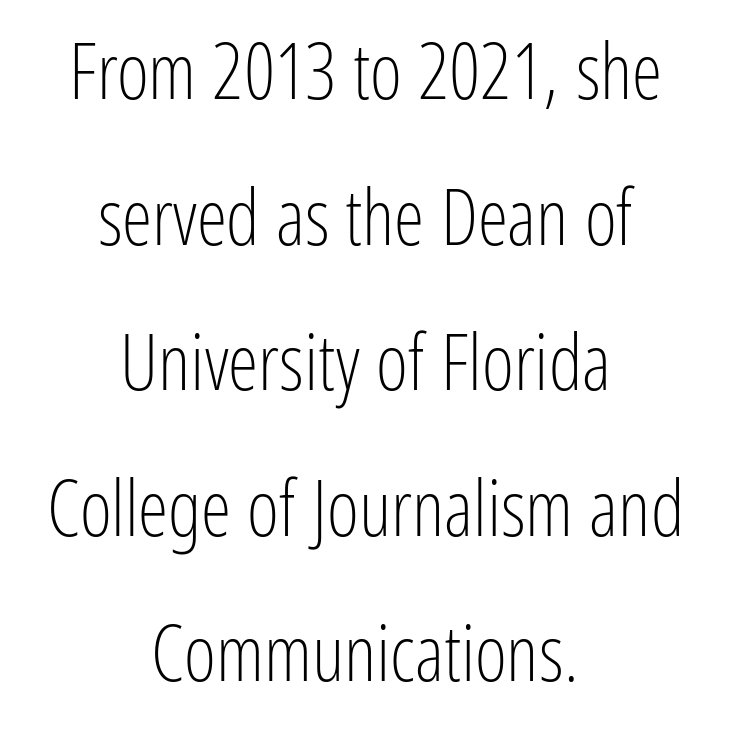
Q: Is the text bold? A: No.
Q: Is the text italic (slanted)? A: No, it is upright.
Q: Is the typeface a serif or a sans-serif typeface? A: Sans-serif.
Q: Is the text underlined? A: No.
Q: How is the paragraph aligned? A: Centered.
Q: Is the spacing between letters normal or unusually wide? A: Normal.
Q: Width (condensed, normal, or wide)? A: Condensed.
Q: Stroke contrast? A: Low.
Q: x-height? A: Medium.
Q: Monospaced? A: No.
